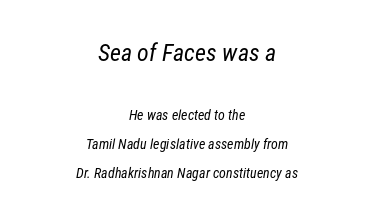
Teacher's note: observe the equal gaps on both sides — that is centered alignment. Stroke mass is kept to a normal reading level or below. The rendering shrinks the type as you move from the upper chunk to the lower. Letter spacing: default.
